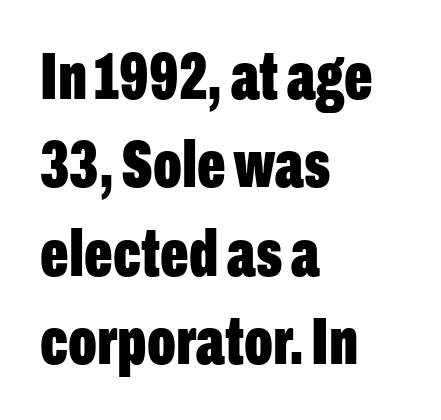
The image shows 67 px bold, condensed sans-serif type, upright; set left-aligned, normal line spacing (1.32x), normal letter spacing, not underlined; low stroke contrast and a medium x-height.
